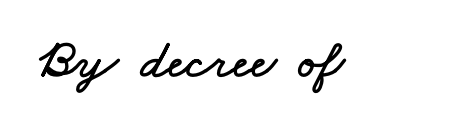
The image shows 56 px wide type; set normal letter spacing, not underlined; low stroke contrast and a small x-height.
